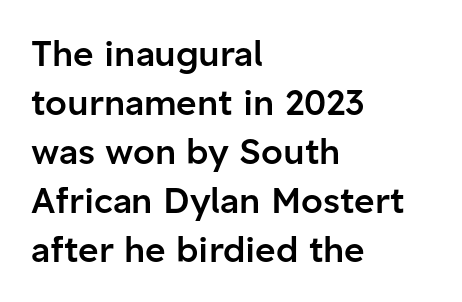
Q: Is the text bold? A: Semi-bold.
Q: Is the text italic (slanted)? A: No, it is upright.
Q: Is the typeface a serif or a sans-serif typeface? A: Sans-serif.
Q: Is the text underlined? A: No.
Q: How is the paragraph aligned? A: Left-aligned.
Q: Is the spacing between letters normal or unusually wide? A: Normal.
Q: Is the spacing between lines tight, normal or loose? A: Normal.
Q: Width (condensed, normal, or wide)? A: Normal.
Q: Stroke contrast? A: Low.
Q: x-height? A: Medium.
Q: Monospaced? A: No.
